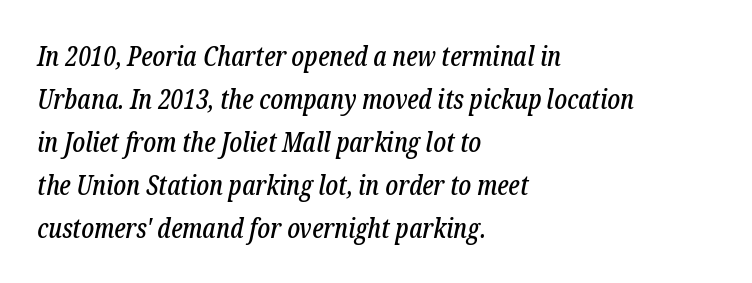
The image shows 27 px text type, italic (leaning right); set left-aligned, normal line spacing (1.59x), normal letter spacing, not underlined.
